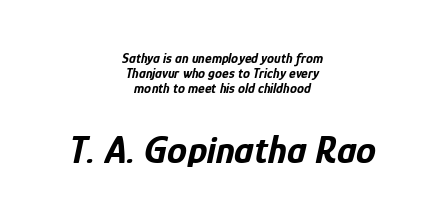
{"italic": "yes", "lean": "right", "slant_degrees": 12, "bold": "yes", "weight": "bold", "width": "condensed", "stroke_contrast": "low", "x_height": "medium", "monospaced": "no", "underline": "no", "align": "center", "line_spacing": "tight", "line_spacing_ratio": 1.08, "letter_spacing": "normal", "letter_spacing_em": 0.0, "larger_block": "second", "size_ratio": 2.86, "glyph_px": 40}
